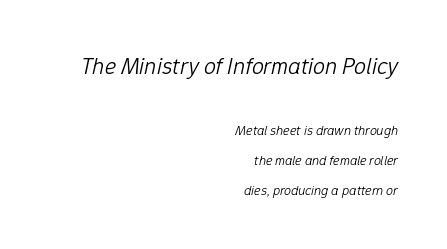
{"italic": "yes", "lean": "right", "slant_degrees": 12, "bold": "no", "underline": "no", "align": "right", "line_spacing": "loose", "line_spacing_ratio": 2.15, "letter_spacing": "normal", "letter_spacing_em": 0.0, "larger_block": "first", "size_ratio": 1.71, "glyph_px": 24}
